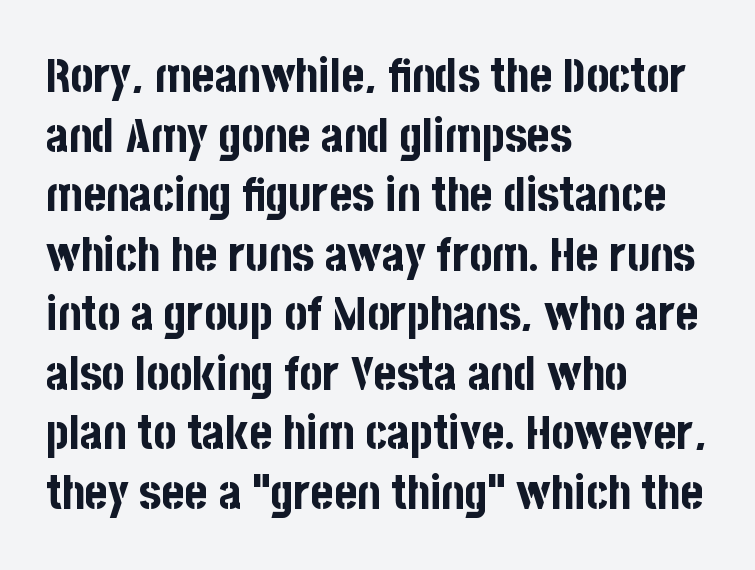
{"serif": "no", "italic": "no", "bold": "yes", "weight": "bold", "width": "condensed", "stroke_contrast": "low", "x_height": "large", "monospaced": "no", "underline": "no", "align": "left", "line_spacing_ratio": 1.24, "letter_spacing": "normal", "letter_spacing_em": 0.0, "glyph_px": 48}
